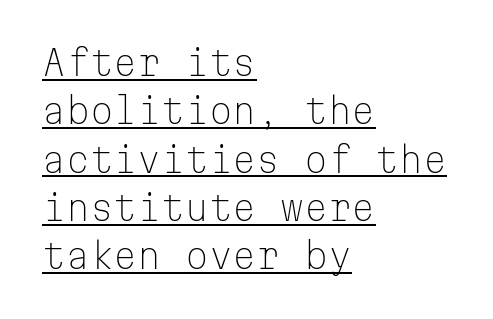
The image shows 34 px light sans-serif type, upright, monospaced; set left-aligned, normal line spacing (1.42x), normal letter spacing, underlined; low stroke contrast and a medium x-height.
